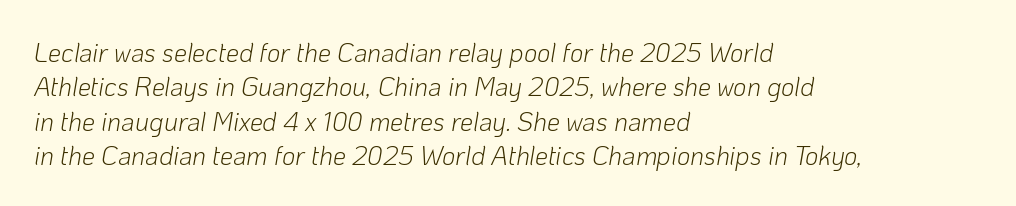
Descenders are the only things crossing below the line. Inter-character spacing is left at the font's built-in metrics. If you drew a ruler down the left edge, every line would touch it. Weight class: somewhere from thin through regular.
